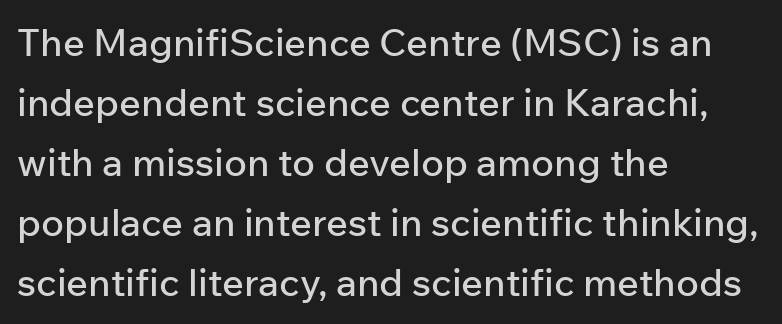
The image shows 38 px sans-serif type, upright; set left-aligned, normal line spacing (1.58x), normal letter spacing, not underlined; low stroke contrast and a medium x-height.
